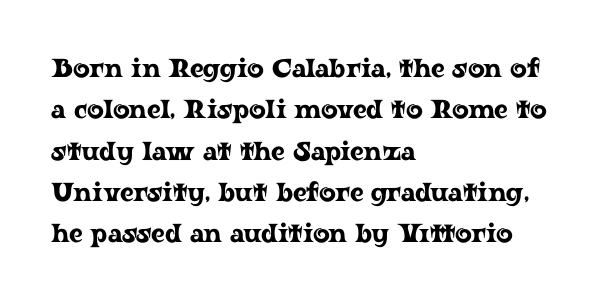
{"italic": "no", "underline": "no", "align": "left", "line_spacing": "normal", "line_spacing_ratio": 1.59, "letter_spacing": "normal", "letter_spacing_em": 0.0, "glyph_px": 26}
